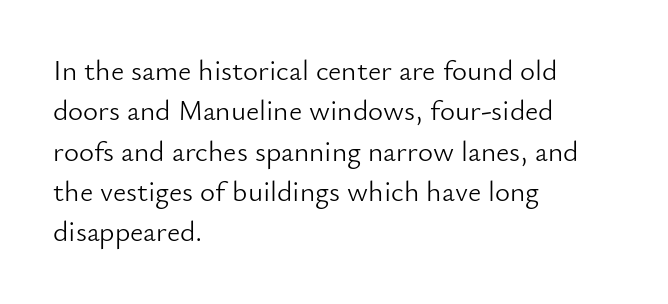
The image shows 29 px light sans-serif type, upright; set left-aligned, normal line spacing (1.39x), normal letter spacing, not underlined; low stroke contrast and a small x-height.
